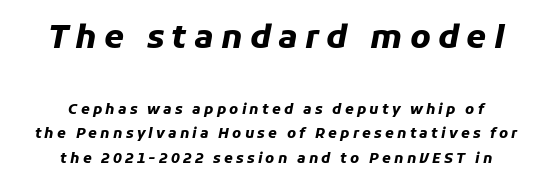
{"italic": "yes", "lean": "right", "slant_degrees": 11, "bold": "yes", "weight": "heavy", "width": "normal", "stroke_contrast": "low", "x_height": "medium", "monospaced": "no", "underline": "no", "align": "center", "line_spacing_ratio": 1.75, "letter_spacing": "wide", "letter_spacing_em": 0.23, "larger_block": "first", "size_ratio": 2.29, "glyph_px": 32}
